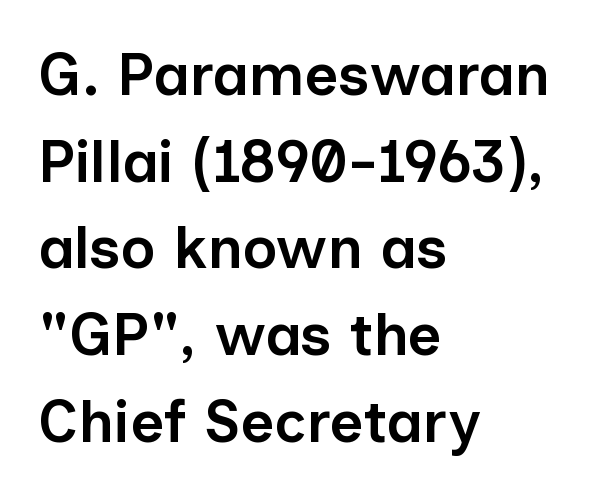
{"serif": "no", "italic": "no", "bold": "semi", "weight": "semibold", "width": "normal", "stroke_contrast": "low", "x_height": "medium", "monospaced": "no", "underline": "no", "align": "left", "line_spacing": "normal", "line_spacing_ratio": 1.47, "letter_spacing": "normal", "letter_spacing_em": 0.0, "glyph_px": 59}
